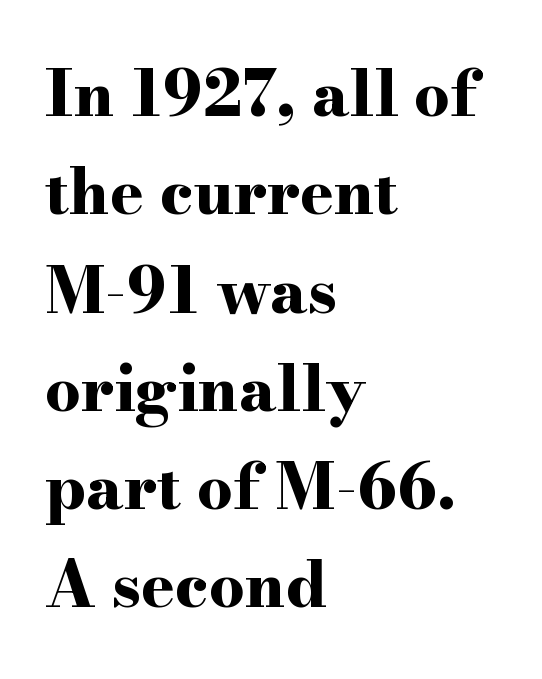
Proportional: the letters do not fall into vertical columns. What stands out about the letter spacing? Nothing — it is the standard amount. Horizontal bands of white between lines are of average thickness. Which margin do the lines hug? The left one — the right edge is uneven. The rendering shows small feet on the letterforms — a serif design.
